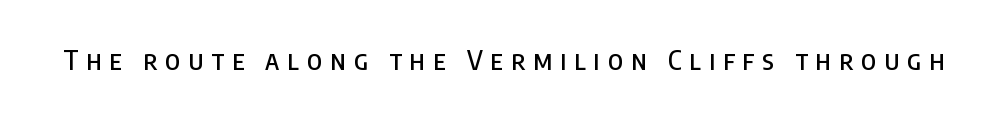
The words here are not underlined. Vertical strokes here are truly vertical. Glyph-to-glyph distance is far greater than everyday printed text.
